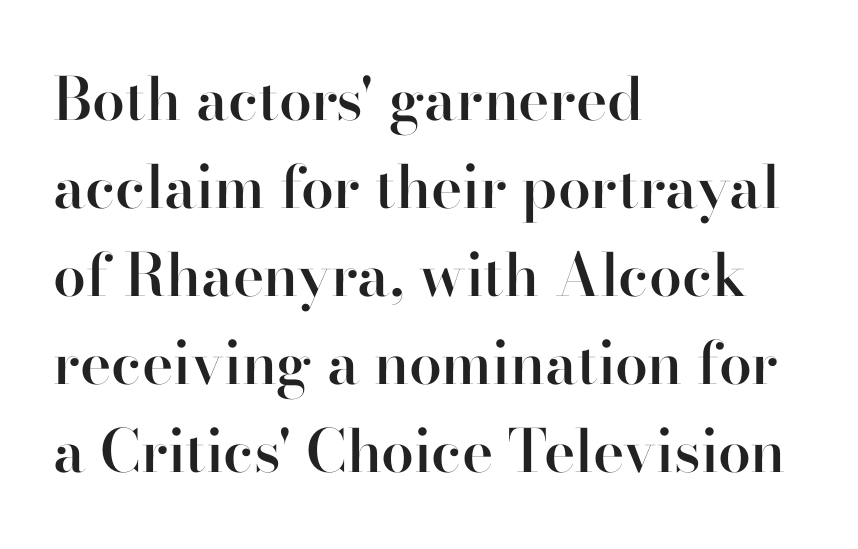
Underline: absent. The rows are spaced the way most documents space them. Each word holds together tightly as a unit, with standard inter-letter gaps. The passage shown is semibold, sitting just below true bold. Alignment: flush left. Quick note: not italic, upright.
